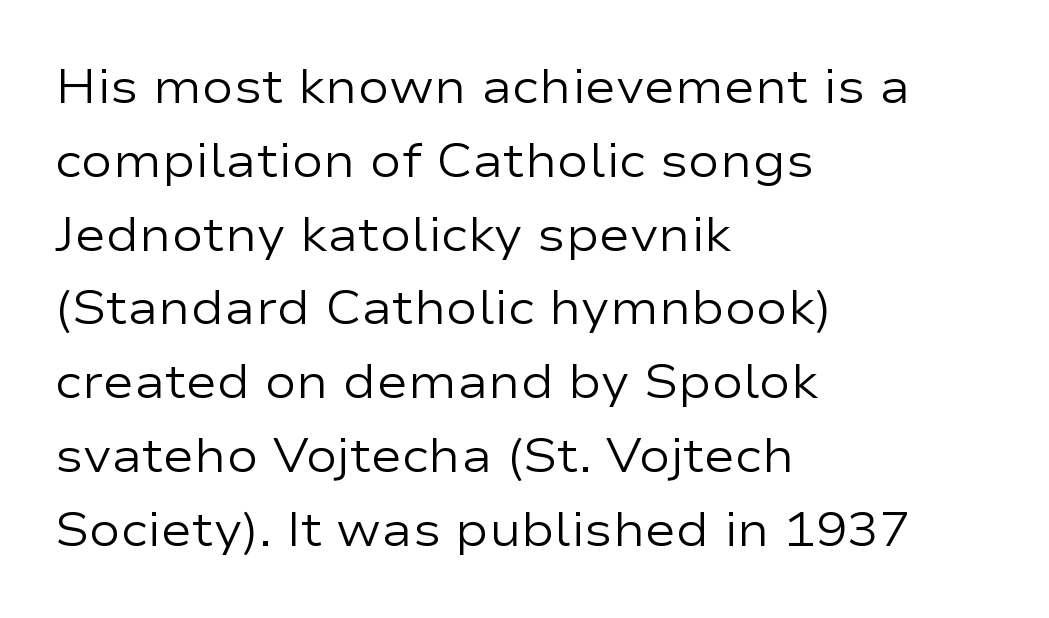
Q: Is the text bold? A: No.
Q: Is the text italic (slanted)? A: No, it is upright.
Q: Is the typeface a serif or a sans-serif typeface? A: Sans-serif.
Q: Is the text underlined? A: No.
Q: How is the paragraph aligned? A: Left-aligned.
Q: Is the spacing between letters normal or unusually wide? A: Normal.
Q: Is the spacing between lines tight, normal or loose? A: Normal.
Q: Width (condensed, normal, or wide)? A: Wide.
Q: Stroke contrast? A: Low.
Q: x-height? A: Medium.
Q: Monospaced? A: No.
